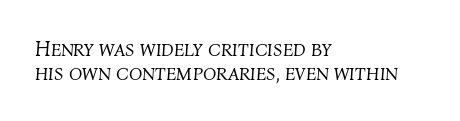
Q: Is the text bold? A: No.
Q: Is the text italic (slanted)? A: Yes, it leans right by about 4 degrees.
Q: Is the text underlined? A: No.
Q: How is the paragraph aligned? A: Left-aligned.
Q: Is the spacing between letters normal or unusually wide? A: Normal.
Q: Is the spacing between lines tight, normal or loose? A: Tight.
